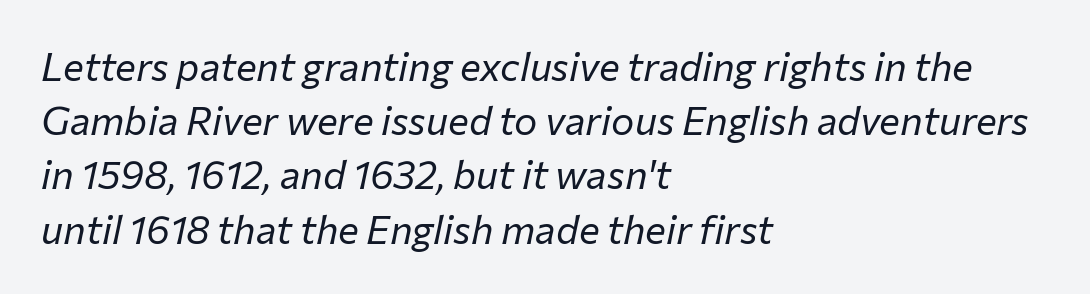
{"italic": "yes", "lean": "right", "slant_degrees": 12, "bold": "no", "weight": "regular", "width": "normal", "stroke_contrast": "low", "x_height": "medium", "monospaced": "no", "underline": "no", "align": "left", "line_spacing": "normal", "line_spacing_ratio": 1.39, "letter_spacing": "normal", "letter_spacing_em": 0.0, "glyph_px": 39}
